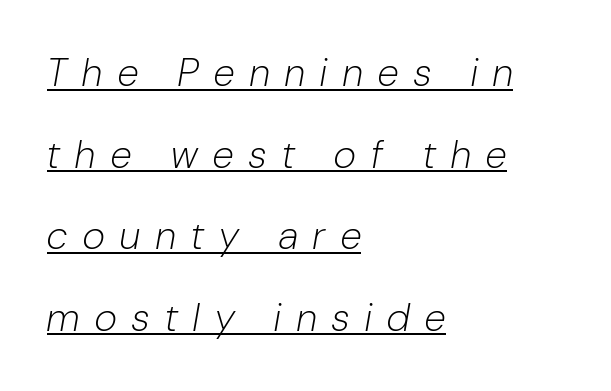
Q: Is the text bold? A: No.
Q: Is the text italic (slanted)? A: Yes, it leans right by about 10 degrees.
Q: Is the text underlined? A: Yes.
Q: How is the paragraph aligned? A: Left-aligned.
Q: Is the spacing between letters normal or unusually wide? A: Unusually wide.
Q: Is the spacing between lines tight, normal or loose? A: Loose.
Q: Width (condensed, normal, or wide)? A: Condensed.
Q: Stroke contrast? A: Low.
Q: x-height? A: Medium.
Q: Monospaced? A: No.
